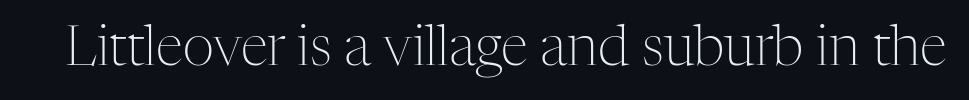
Q: Is the text bold? A: No.
Q: Is the text italic (slanted)? A: No, it is upright.
Q: Is the typeface a serif or a sans-serif typeface? A: Serif.
Q: Is the text underlined? A: No.
Q: Is the spacing between letters normal or unusually wide? A: Normal.
Q: Width (condensed, normal, or wide)? A: Normal.
Q: Stroke contrast? A: Medium.
Q: x-height? A: Medium.
Q: Monospaced? A: No.
